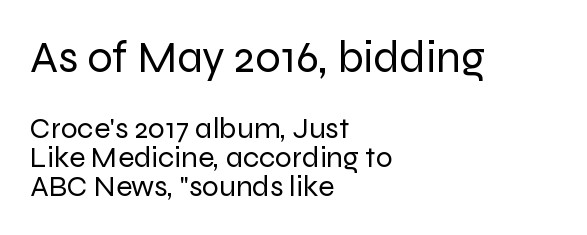
{"serif": "no", "italic": "no", "bold": "no", "weight": "regular", "width": "normal", "stroke_contrast": "low", "x_height": "medium", "monospaced": "no", "underline": "no", "align": "left", "line_spacing": "tight", "line_spacing_ratio": 0.97, "letter_spacing": "normal", "letter_spacing_em": 0.0, "larger_block": "first", "size_ratio": 1.5, "glyph_px": 45}
